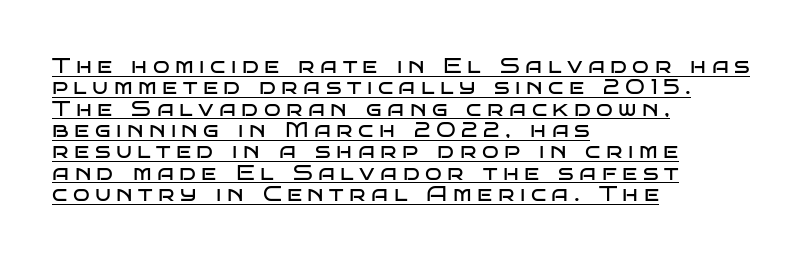
The image shows 22 px text type, upright; set left-aligned, tight line spacing (0.97x), unusually wide letter spacing (+0.25 em), underlined.
